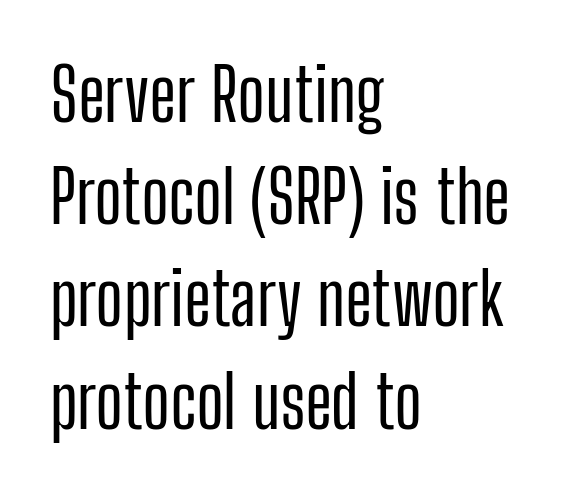
The image shows 73 px condensed sans-serif type, upright; set left-aligned, normal line spacing (1.4x), normal letter spacing, not underlined; low stroke contrast and a medium x-height.
